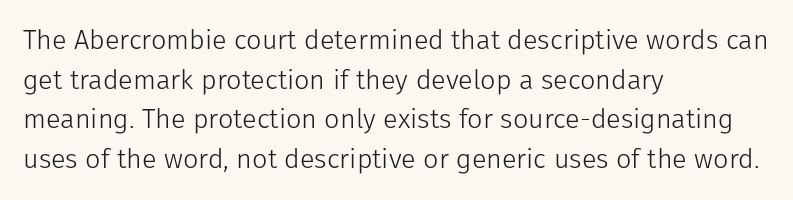
Notice how descenders clear the ascenders below comfortably — that's standard leading. Inter-character spacing is left at the font's built-in metrics. Bare-footed words on every line. The strokes are not fattened; the text isn't bold. A student would call this left alignment; a typographer would say flush left, rag right.
